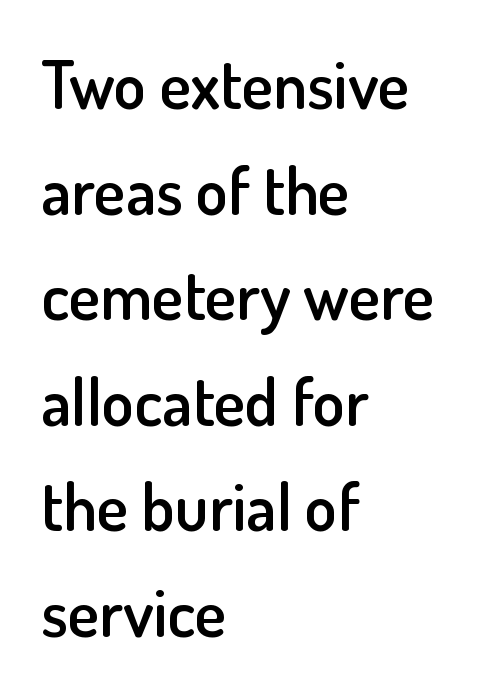
Is this a fixed-width face? No — the glyphs have proportional, varying widths. Line beginnings align vertically; line endings do not. Bold? Not quite — semibold, heavier than regular but stopping short. The lettering stays uniformly vertical, giving the passage a roman look. You could call the tracking neutral — neither tight nor loose. Interline gaps are of average width in this sample.
